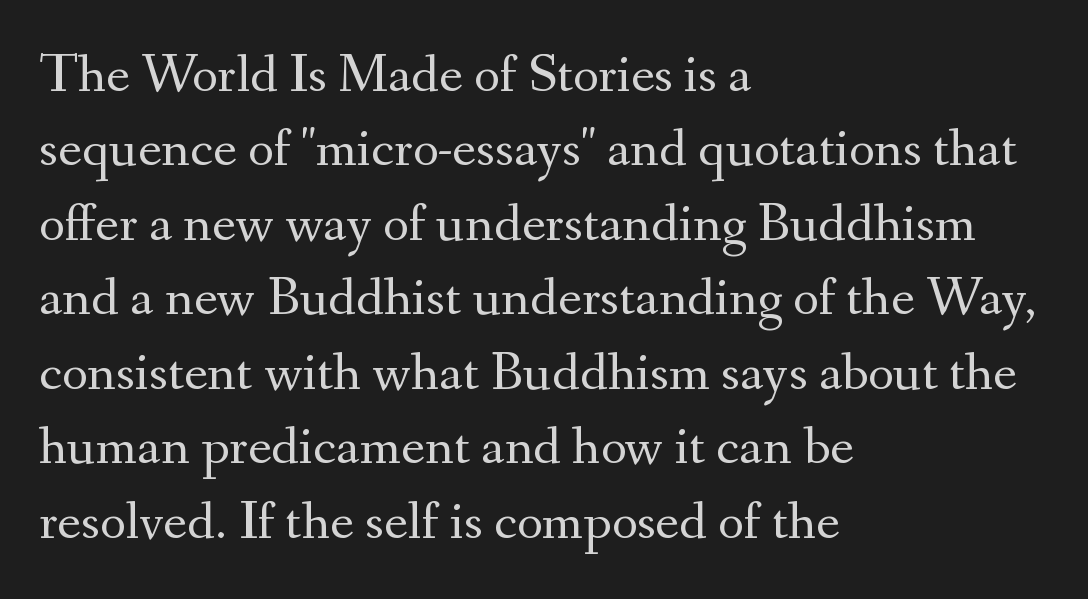
The image shows 56 px regular-weight serif type, upright; set left-aligned, normal line spacing (1.33x), normal letter spacing, not underlined; medium stroke contrast and a small x-height.
